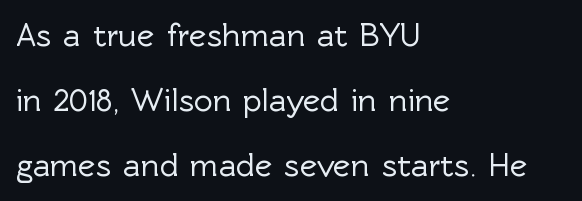
Check the space under the baseline: it is left empty. The gaps between neighbouring characters are ordinary and unremarkable. What's the leading like? Stretched, with rows far apart. Do the characters align in a grid? No, the font is proportional. Line starts are locked; line ends wander.
